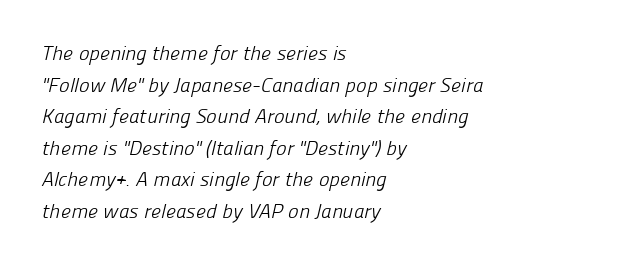
The image shows 20 px text type; set left-aligned, normal line spacing (1.58x), normal letter spacing, not underlined.
